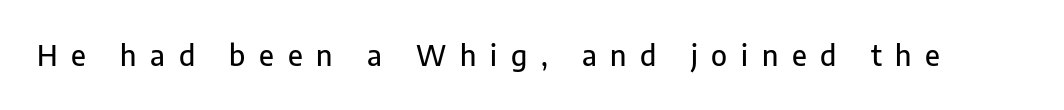
{"serif": "no", "italic": "no", "width": "normal", "stroke_contrast": "low", "x_height": "medium", "monospaced": "no", "underline": "no", "letter_spacing": "wide", "letter_spacing_em": 0.49, "glyph_px": 28}
